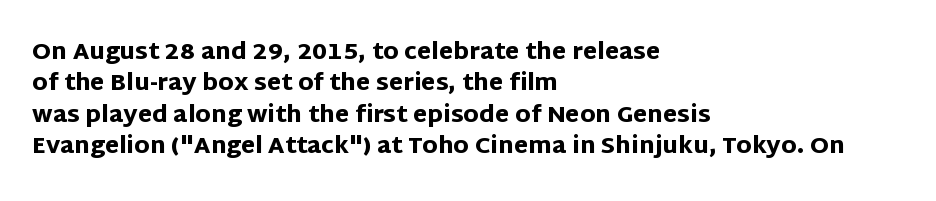
Q: Is the text bold? A: Yes.
Q: Is the text italic (slanted)? A: No, it is upright.
Q: Is the text underlined? A: No.
Q: How is the paragraph aligned? A: Left-aligned.
Q: Is the spacing between letters normal or unusually wide? A: Normal.
Q: Is the spacing between lines tight, normal or loose? A: Normal.
